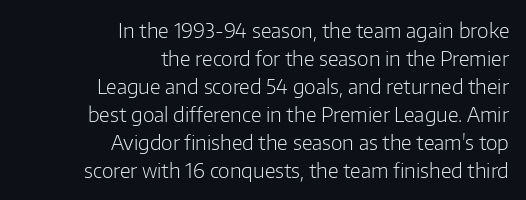
{"italic": "no", "bold": "no", "underline": "no", "align": "right", "line_spacing": "normal", "line_spacing_ratio": 1.4, "letter_spacing": "normal", "letter_spacing_em": 0.0, "glyph_px": 20}
